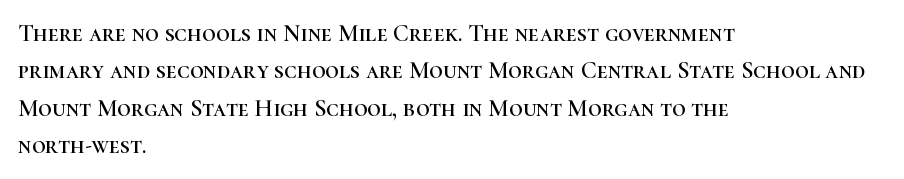
Quick note: interline space is typical. Ordinary non-slanted type is in use. The glyphs are unaccompanied by any horizontal stroke below them. The setting favours the left margin, as ordinary paragraphs usually do.
